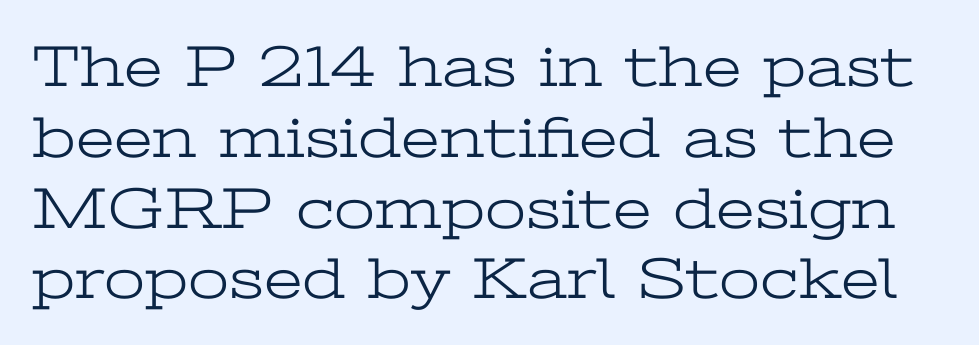
The weight would be labelled regular, book, light, or lighter still. The area under the type is left untouched. You could not count columns in this text — the font is proportionally spaced. What kind of face is this? One with serifs. This is roman type, the default non-slanted kind. Does extra space separate the letters? No, they use regular spacing.
